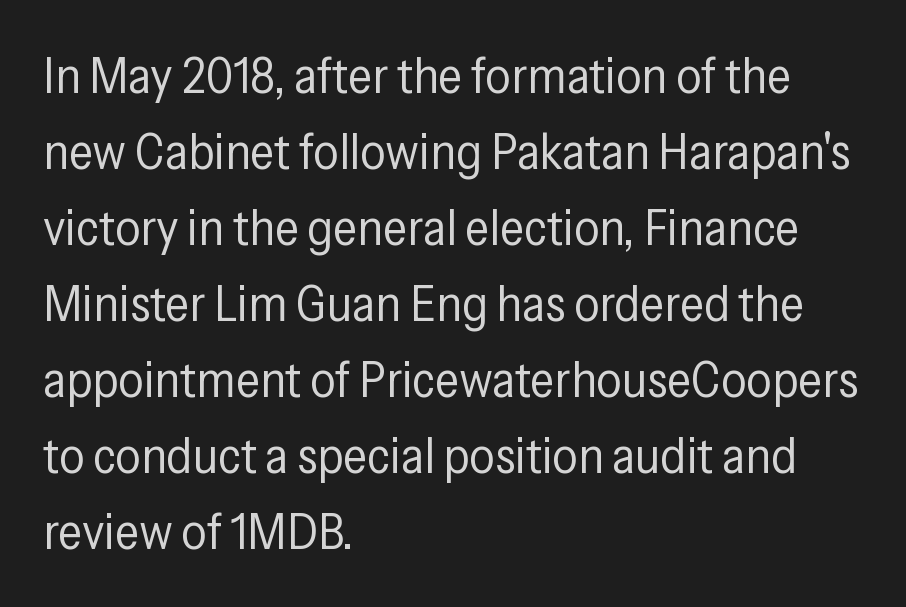
{"serif": "no", "italic": "no", "bold": "no", "weight": "regular", "width": "condensed", "stroke_contrast": "low", "x_height": "medium", "monospaced": "no", "underline": "no", "align": "left", "line_spacing": "normal", "line_spacing_ratio": 1.52, "letter_spacing": "normal", "letter_spacing_em": 0.0, "glyph_px": 50}
